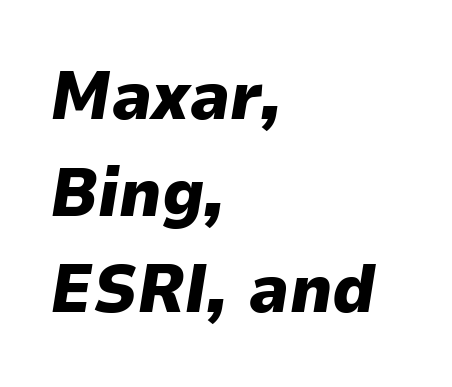
The string is rendered with underlining switched off. Strong, thick strokes mark this as bold type. Rendered with sloped, italic letterforms. A typesetter would call this leading conventional body-copy spacing.
